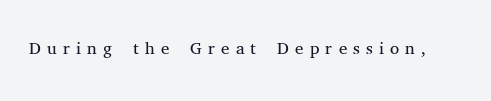
Q: Is the text bold? A: No.
Q: Is the text italic (slanted)? A: No, it is upright.
Q: Is the text underlined? A: No.
Q: Is the spacing between letters normal or unusually wide? A: Unusually wide.
